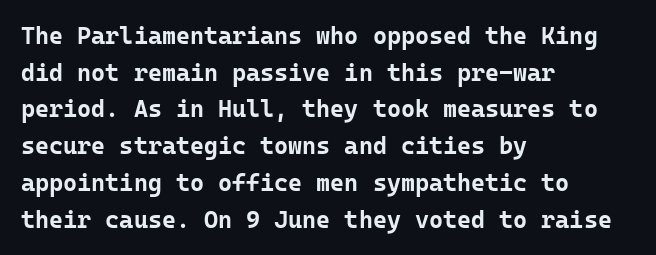
Q: Is the text bold? A: Yes.
Q: Is the text italic (slanted)? A: No, it is upright.
Q: Is the text underlined? A: No.
Q: How is the paragraph aligned? A: Left-aligned.
Q: Is the spacing between letters normal or unusually wide? A: Normal.
Q: Is the spacing between lines tight, normal or loose? A: Normal.
